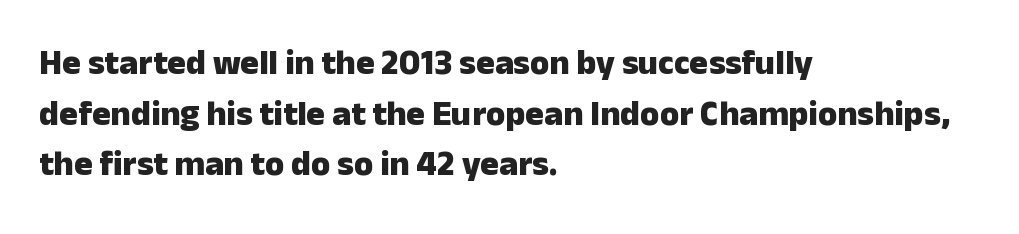
{"serif": "no", "italic": "no", "bold": "yes", "weight": "heavy", "width": "normal", "stroke_contrast": "low", "x_height": "medium", "monospaced": "no", "underline": "no", "align": "left", "line_spacing": "normal", "line_spacing_ratio": 1.45, "letter_spacing": "normal", "letter_spacing_em": 0.0, "glyph_px": 35}
